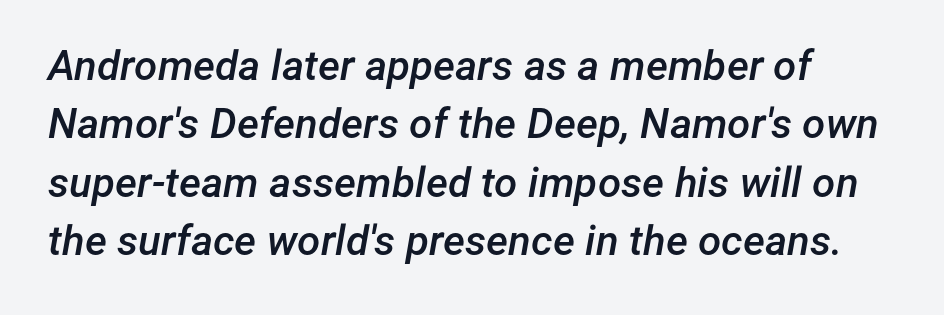
The image shows 42 px semibold type, italic (leaning right); set normal line spacing (1.39x), normal letter spacing, not underlined; low stroke contrast and a medium x-height.
